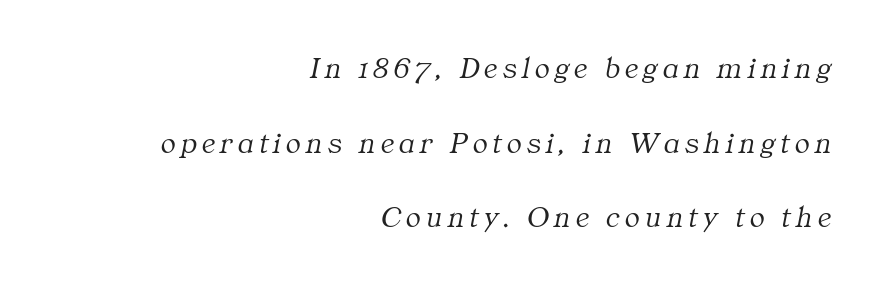
{"serif": "yes", "italic": "yes", "lean": "right", "slant_degrees": 11, "bold": "no", "weight": "light", "width": "normal", "stroke_contrast": "medium", "x_height": "medium", "monospaced": "no", "underline": "no", "align": "right", "line_spacing": "loose", "line_spacing_ratio": 2.41, "glyph_px": 31}
